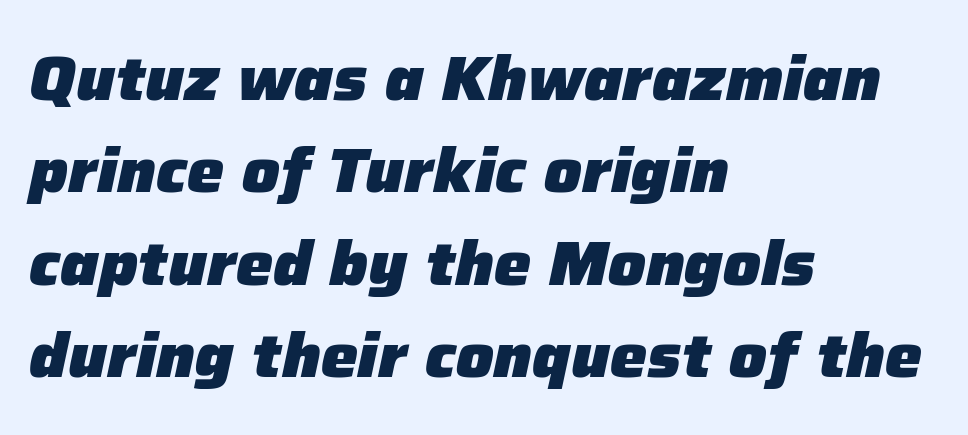
Q: Is the text bold? A: Yes.
Q: Is the text italic (slanted)? A: Yes, it leans right by about 12 degrees.
Q: Is the text underlined? A: No.
Q: How is the paragraph aligned? A: Left-aligned.
Q: Is the spacing between letters normal or unusually wide? A: Normal.
Q: Is the spacing between lines tight, normal or loose? A: Normal.
Q: Width (condensed, normal, or wide)? A: Normal.
Q: Stroke contrast? A: Low.
Q: x-height? A: Medium.
Q: Monospaced? A: No.
